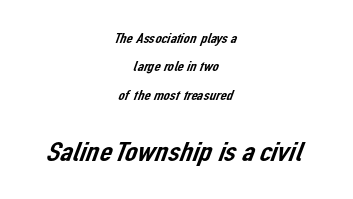
{"serif": "no", "width": "normal", "stroke_contrast": "low", "x_height": "medium", "monospaced": "no", "underline": "no", "align": "center", "line_spacing": "loose", "line_spacing_ratio": 2.02, "letter_spacing": "normal", "letter_spacing_em": 0.0, "larger_block": "second", "size_ratio": 2.0, "glyph_px": 28}
